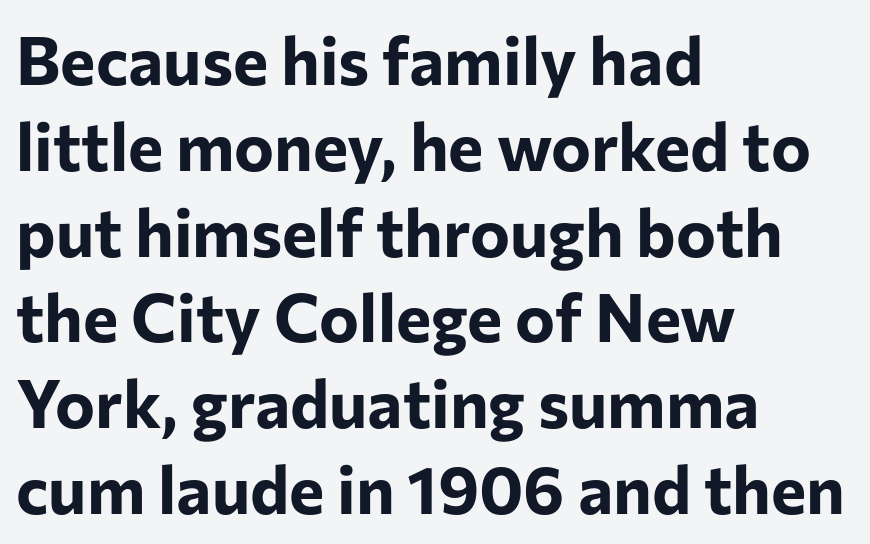
Q: Is the text bold? A: Yes.
Q: Is the text italic (slanted)? A: No, it is upright.
Q: Is the typeface a serif or a sans-serif typeface? A: Sans-serif.
Q: Is the text underlined? A: No.
Q: How is the paragraph aligned? A: Left-aligned.
Q: Is the spacing between letters normal or unusually wide? A: Normal.
Q: Is the spacing between lines tight, normal or loose? A: Normal.
Q: Width (condensed, normal, or wide)? A: Normal.
Q: Stroke contrast? A: Low.
Q: x-height? A: Medium.
Q: Monospaced? A: No.
